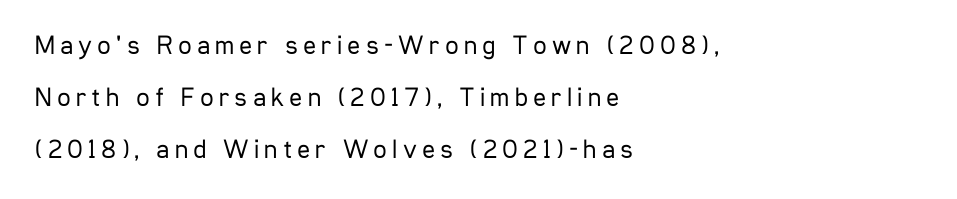
The image shows 27 px text type, upright; set left-aligned, loose line spacing (1.92x), not underlined.
